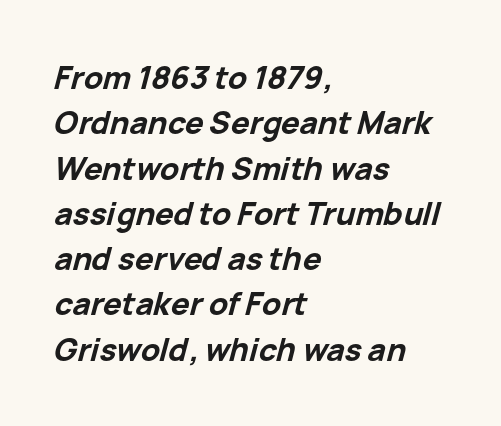
{"italic": "yes", "lean": "right", "slant_degrees": 15, "bold": "yes", "weight": "bold", "width": "normal", "stroke_contrast": "low", "x_height": "medium", "monospaced": "no", "underline": "no", "align": "left", "line_spacing": "normal", "line_spacing_ratio": 1.46, "letter_spacing": "normal", "letter_spacing_em": 0.0, "glyph_px": 31}
